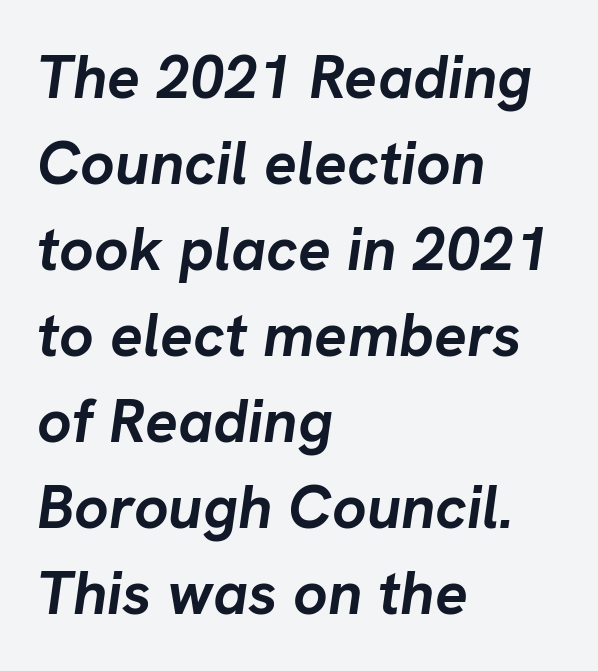
The image shows 61 px semibold type, italic (leaning right); set left-aligned, normal line spacing (1.41x), normal letter spacing, not underlined; low stroke contrast and a medium x-height.
